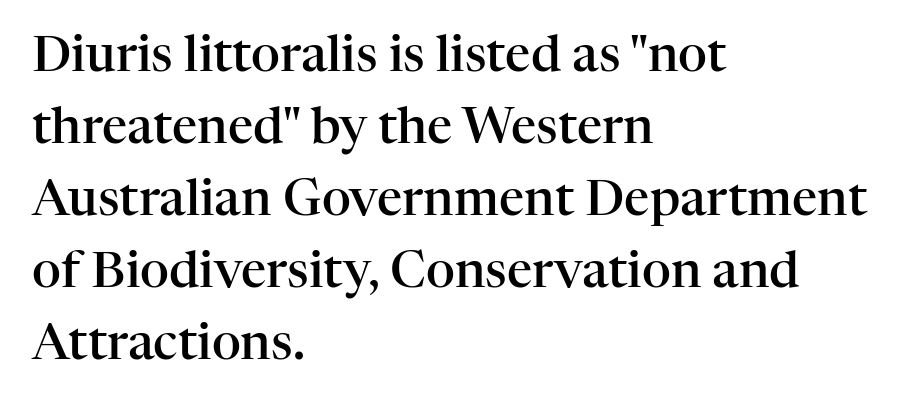
The image shows 50 px semibold serif type, upright; set left-aligned, normal line spacing (1.44x), normal letter spacing, not underlined; high stroke contrast and a medium x-height.
